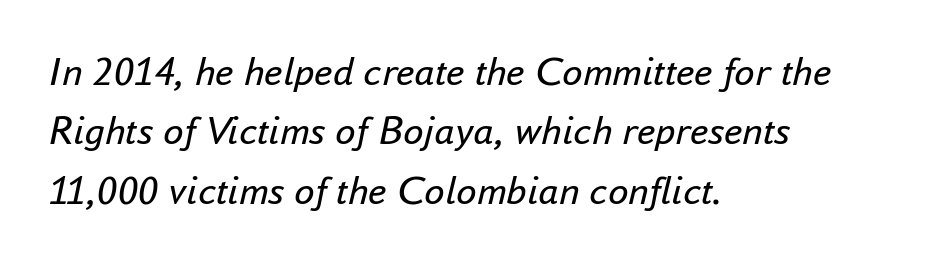
{"italic": "yes", "lean": "right", "slant_degrees": 16, "bold": "no", "weight": "regular", "width": "normal", "stroke_contrast": "low", "x_height": "small", "monospaced": "no", "underline": "no", "align": "left", "line_spacing": "normal", "line_spacing_ratio": 1.45, "letter_spacing": "normal", "letter_spacing_em": 0.0, "glyph_px": 41}
